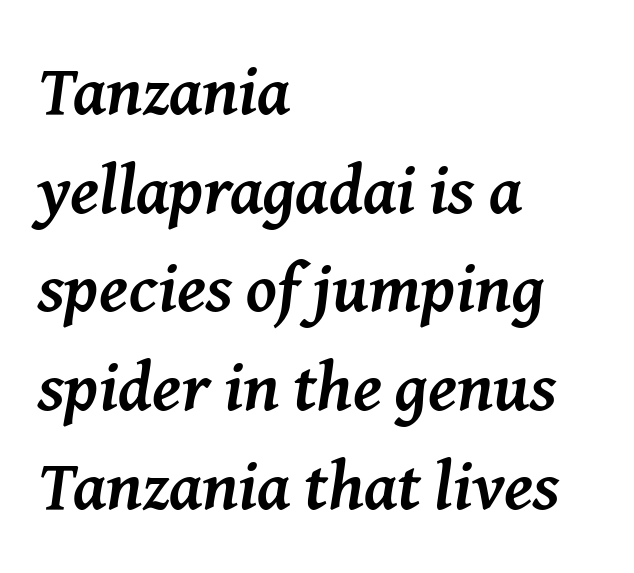
{"serif": "yes", "italic": "yes", "lean": "right", "slant_degrees": 8, "bold": "yes", "weight": "semibold", "width": "normal", "stroke_contrast": "medium", "x_height": "medium", "monospaced": "no", "underline": "no", "align": "left", "line_spacing": "normal", "line_spacing_ratio": 1.43, "letter_spacing": "normal", "letter_spacing_em": 0.0, "glyph_px": 69}
